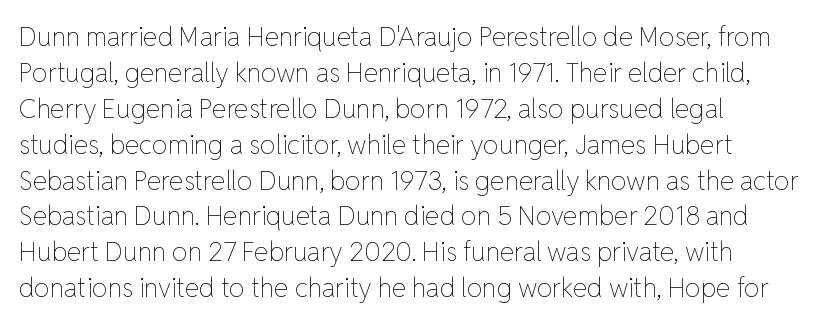
{"italic": "no", "bold": "no", "underline": "no", "align": "left", "line_spacing": "normal", "line_spacing_ratio": 1.38, "letter_spacing": "normal", "letter_spacing_em": 0.0, "glyph_px": 26}
